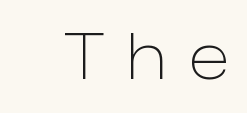
{"serif": "no", "italic": "no", "bold": "no", "weight": "light", "width": "normal", "stroke_contrast": "low", "x_height": "medium", "monospaced": "no", "underline": "no", "letter_spacing": "wide", "letter_spacing_em": 0.36, "glyph_px": 62}
